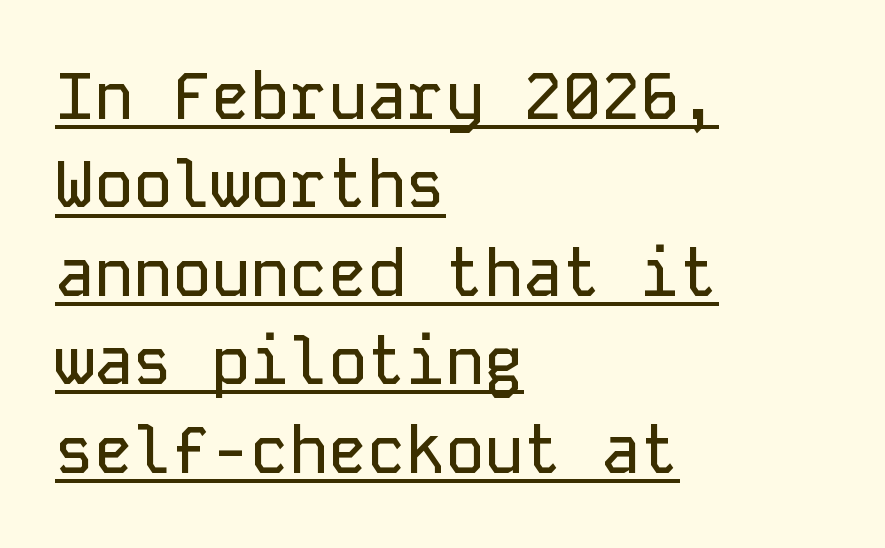
{"serif": "no", "italic": "no", "width": "normal", "stroke_contrast": "low", "x_height": "medium", "monospaced": "yes", "underline": "yes", "align": "left", "line_spacing": "normal", "line_spacing_ratio": 1.36, "letter_spacing": "normal", "letter_spacing_em": 0.0, "glyph_px": 65}
